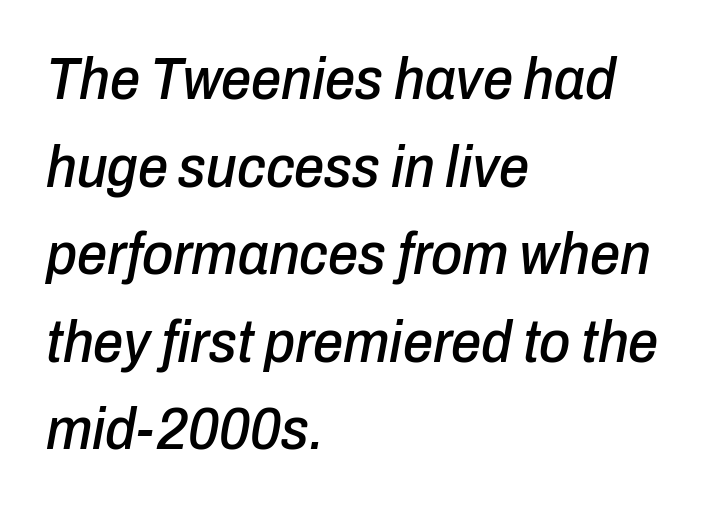
Vertically, the passage feels balanced, rows spaced as you'd expect. The text block is weighted toward the left margin, trailing off unevenly rightward. Rule under the text: the space is simply empty. An italicized treatment has been applied to the whole sample. There is no visible air inserted between adjacent glyphs.
